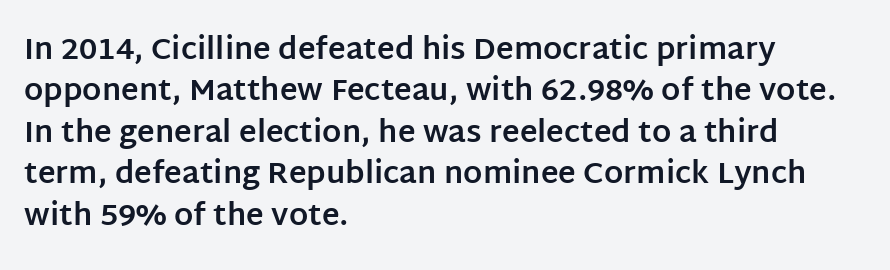
Q: Is the text bold? A: Yes.
Q: Is the text italic (slanted)? A: No, it is upright.
Q: Is the typeface a serif or a sans-serif typeface? A: Sans-serif.
Q: Is the text underlined? A: No.
Q: How is the paragraph aligned? A: Left-aligned.
Q: Is the spacing between letters normal or unusually wide? A: Normal.
Q: Is the spacing between lines tight, normal or loose? A: Normal.
Q: Width (condensed, normal, or wide)? A: Normal.
Q: Stroke contrast? A: Low.
Q: x-height? A: Large.
Q: Monospaced? A: No.
